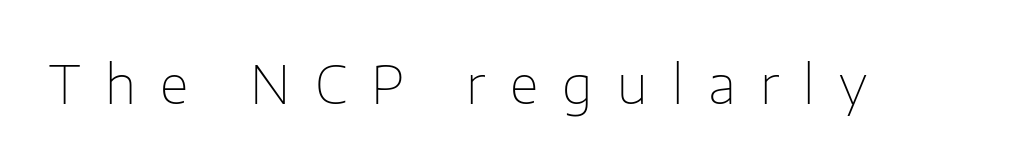
{"serif": "no", "italic": "no", "bold": "no", "weight": "thin", "width": "normal", "stroke_contrast": "low", "x_height": "medium", "monospaced": "no", "underline": "no", "letter_spacing": "wide", "letter_spacing_em": 0.46, "glyph_px": 53}
